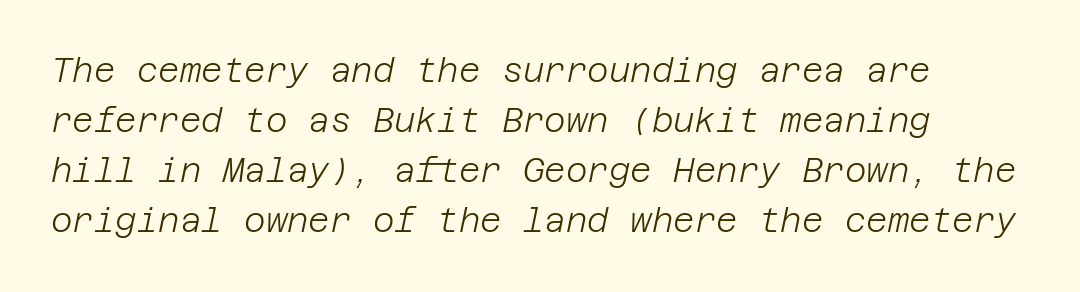
The image shows 33 px light type, italic (leaning right); set left-aligned, normal line spacing (1.52x), normal letter spacing, not underlined; low stroke contrast and a large x-height.
